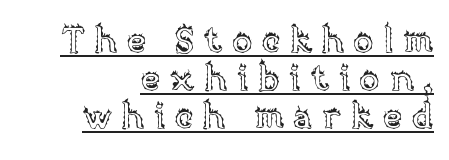
The image shows 36 px text type, upright; set right-aligned, tight line spacing (1.06x), unusually wide letter spacing (+0.27 em), underlined; a large x-height.
